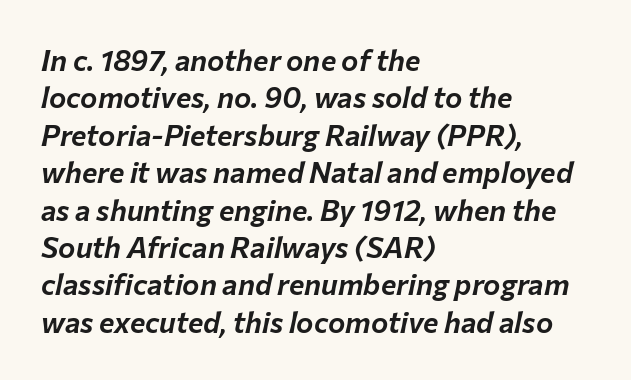
Q: Is the text italic (slanted)? A: Yes, it leans right by about 12 degrees.
Q: Is the text underlined? A: No.
Q: How is the paragraph aligned? A: Left-aligned.
Q: Is the spacing between letters normal or unusually wide? A: Normal.
Q: Is the spacing between lines tight, normal or loose? A: Normal.
Q: Width (condensed, normal, or wide)? A: Normal.
Q: Stroke contrast? A: Low.
Q: x-height? A: Medium.
Q: Monospaced? A: No.
